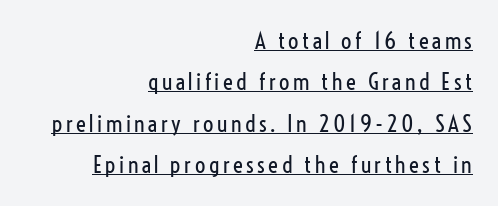
Q: Is the text bold? A: No.
Q: Is the text italic (slanted)? A: No, it is upright.
Q: Is the text underlined? A: Yes.
Q: How is the paragraph aligned? A: Right-aligned.
